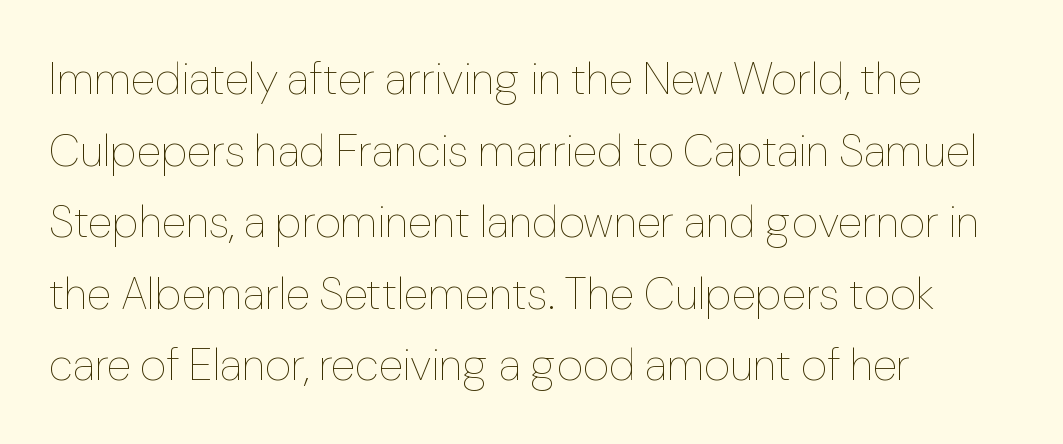
The image shows 45 px thin type, upright; set left-aligned, normal line spacing (1.59x), normal letter spacing, not underlined; low stroke contrast and a medium x-height.
